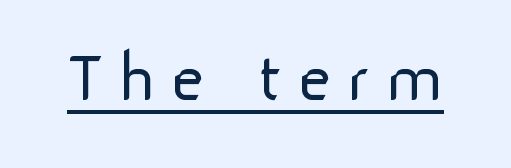
Q: Is the text bold? A: No.
Q: Is the text italic (slanted)? A: No, it is upright.
Q: Is the typeface a serif or a sans-serif typeface? A: Sans-serif.
Q: Is the text underlined? A: Yes.
Q: Width (condensed, normal, or wide)? A: Normal.
Q: Stroke contrast? A: Low.
Q: x-height? A: Medium.
Q: Monospaced? A: No.
